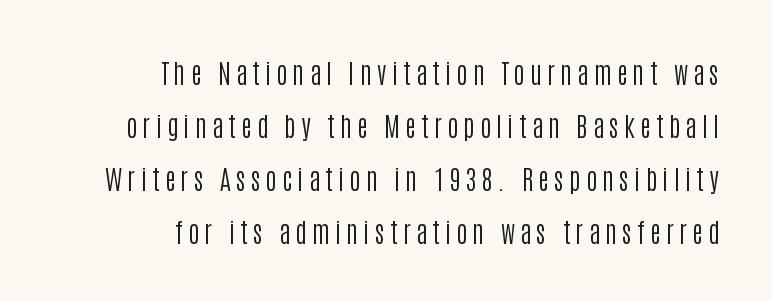
The image shows 27 px text type, upright; set right-aligned, loose line spacing (1.96x), not underlined.
